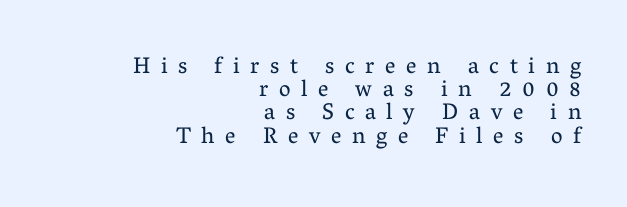
{"italic": "no", "bold": "no", "underline": "no", "align": "right", "line_spacing": "tight", "line_spacing_ratio": 1.01, "letter_spacing": "wide", "letter_spacing_em": 0.46, "glyph_px": 23}
